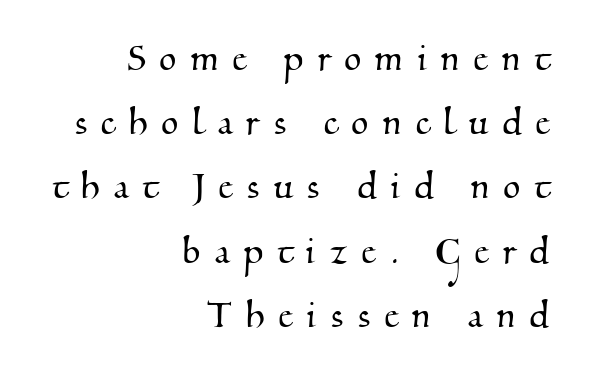
{"serif": "yes", "width": "normal", "stroke_contrast": "medium", "x_height": "small", "monospaced": "no", "underline": "no", "align": "right", "line_spacing": "normal", "line_spacing_ratio": 1.46, "letter_spacing": "wide", "letter_spacing_em": 0.33, "glyph_px": 44}
